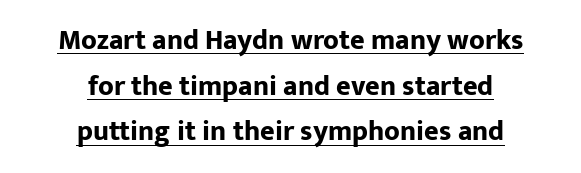
{"serif": "no", "italic": "no", "bold": "yes", "weight": "bold", "width": "normal", "stroke_contrast": "low", "x_height": "medium", "monospaced": "no", "underline": "yes", "align": "center", "line_spacing": "normal", "line_spacing_ratio": 1.63, "letter_spacing": "normal", "letter_spacing_em": 0.0, "glyph_px": 28}
